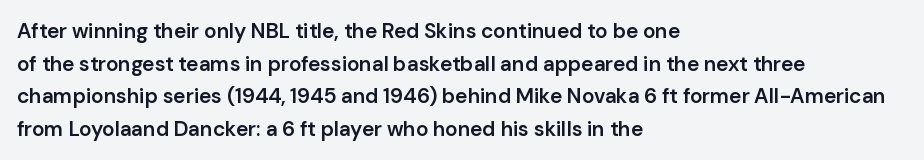
{"italic": "no", "bold": "semi", "underline": "no", "align": "left", "line_spacing": "normal", "line_spacing_ratio": 1.55, "letter_spacing": "normal", "letter_spacing_em": 0.0, "glyph_px": 21}
